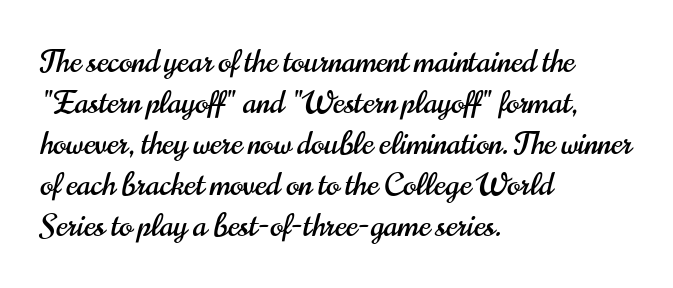
Line spacing here is normal. The gap between lines stays unmarked. The rag falls on the right side of this text block. Serif or sans? Sans — the stroke terminals are bare.
